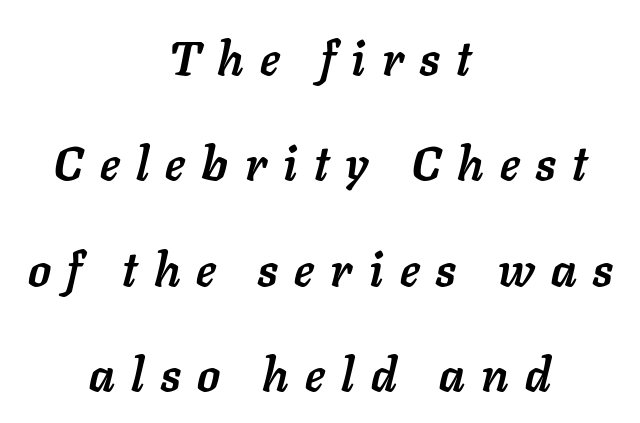
Q: Is the text bold? A: Yes.
Q: Is the text italic (slanted)? A: Yes, it leans right by about 11 degrees.
Q: Is the text underlined? A: No.
Q: How is the paragraph aligned? A: Centered.
Q: Is the spacing between letters normal or unusually wide? A: Unusually wide.
Q: Is the spacing between lines tight, normal or loose? A: Loose.
Q: Width (condensed, normal, or wide)? A: Normal.
Q: Stroke contrast? A: Low.
Q: x-height? A: Medium.
Q: Monospaced? A: No.
